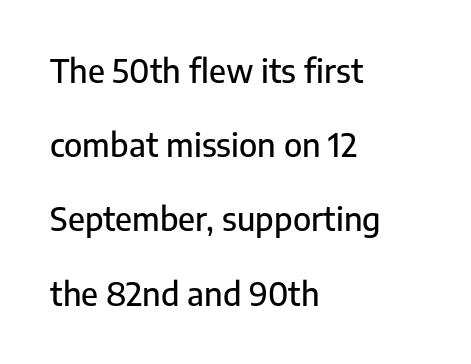
Casual observation: everything's shoved over to the left. Underline: absent. The axis of the letterforms is exactly vertical. The letters advance in unequal steps, a hallmark of proportional type.
